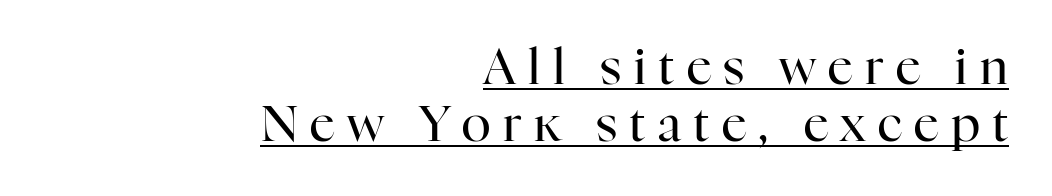
The typesetting does not lean heavy: it is not bold. Small tapered or slab feet sit at the stroke ends, so this counts as serif. Somebody hit Ctrl+U on this one — the words are underlined. Letter spacing: wide.
